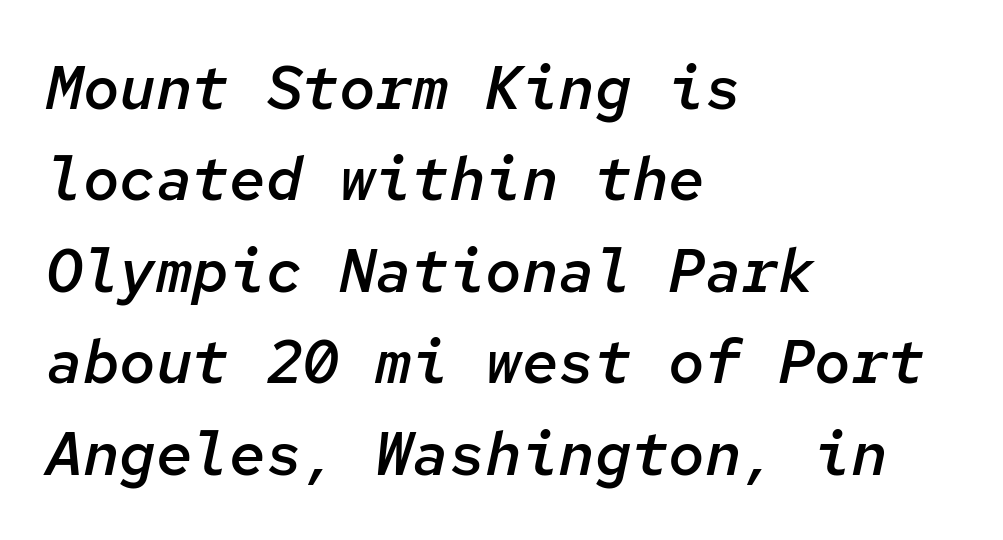
Casual observation: everything's shoved over to the left. The area under the type is left untouched. The line-height multiplier appears to be the usual default. Do the characters align in a grid? Yes, the font is monospaced. Firm but not heavy-handed strokes: this text is semibold.
